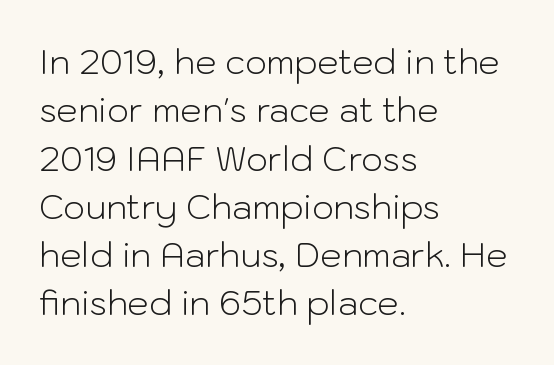
The letters advance in unequal steps, a hallmark of proportional type. Nope, no serifs anywhere on these letters. The letters sit at their default tracking, neither squeezed nor spread. Visually the block forms a straight wall on the left and a jagged coastline on the right. No italicization has been applied; the sample stays upright.
